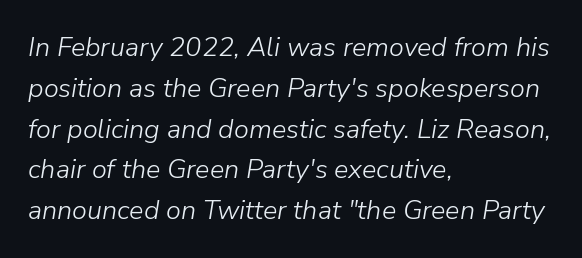
On a weight scale, this lands at 450 or below. There is no visible air inserted between adjacent glyphs. Descenders hang freely into open space. Compared with ordinary roman type, these characters are visibly tilted. Which margin do the lines hug? The left one — the right edge is uneven.
